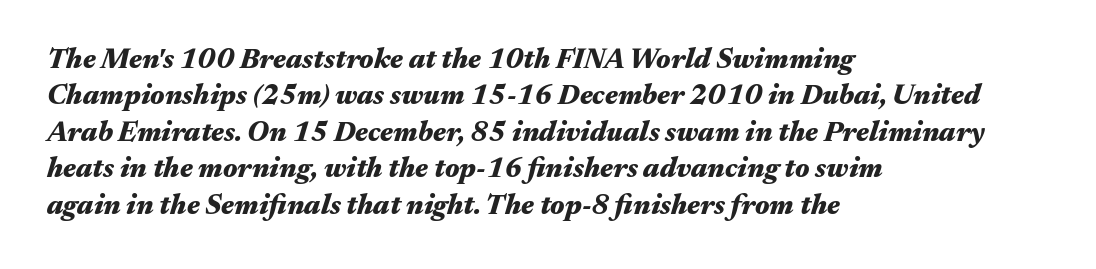
An italicized treatment has been applied to the whole sample. The specimen omits any rule beneath the text block's lines. Which margin do the lines hug? The left one — the right edge is uneven. Observe the ordinary spacing: letters are neighbours, not strangers. Vertically, the passage feels balanced, rows spaced as you'd expect.
